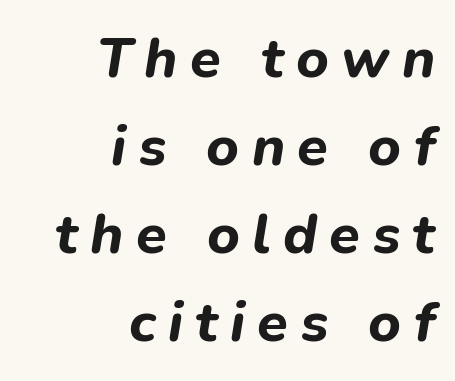
{"italic": "yes", "lean": "right", "slant_degrees": 9, "bold": "yes", "weight": "bold", "width": "normal", "stroke_contrast": "low", "x_height": "medium", "monospaced": "no", "underline": "no", "align": "right", "line_spacing": "normal", "line_spacing_ratio": 1.57, "letter_spacing": "wide", "letter_spacing_em": 0.22, "glyph_px": 56}
